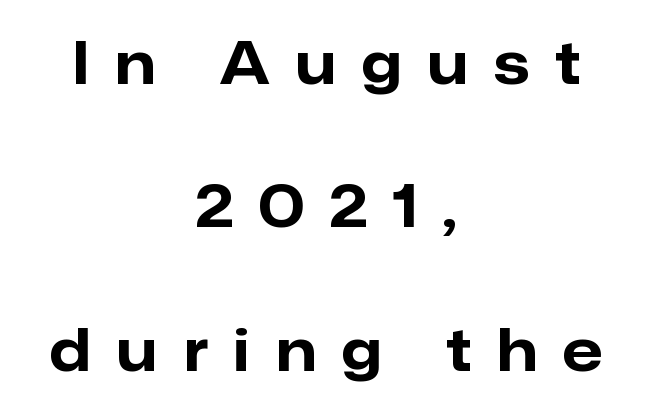
Q: Is the text bold? A: Yes.
Q: Is the text italic (slanted)? A: No, it is upright.
Q: Is the typeface a serif or a sans-serif typeface? A: Sans-serif.
Q: Is the text underlined? A: No.
Q: How is the paragraph aligned? A: Centered.
Q: Is the spacing between letters normal or unusually wide? A: Unusually wide.
Q: Is the spacing between lines tight, normal or loose? A: Loose.
Q: Width (condensed, normal, or wide)? A: Normal.
Q: Stroke contrast? A: Low.
Q: x-height? A: Medium.
Q: Monospaced? A: No.
